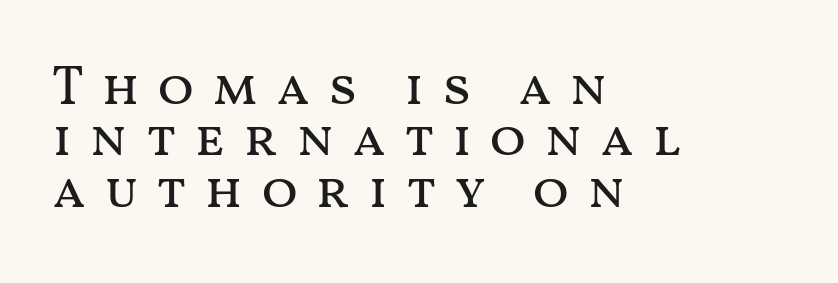
The image shows 54 px regular-weight, wide type, upright; set left-aligned, tight line spacing (0.95x), unusually wide letter spacing (+0.32 em), not underlined; medium stroke contrast and a medium x-height.
